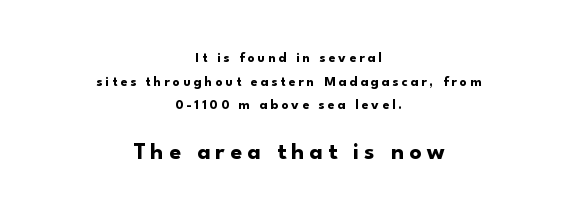
The image shows 24 px bold type, upright; set centered, normal line spacing (1.68x), unusually wide letter spacing (+0.21 em), not underlined; the second (bottom) block is 1.71x larger.
